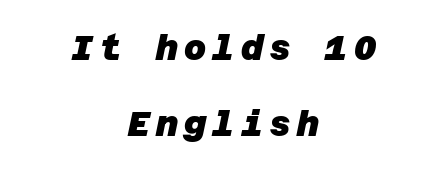
{"serif": "no", "bold": "yes", "weight": "heavy", "width": "normal", "stroke_contrast": "low", "x_height": "large", "underline": "no", "align": "center", "line_spacing": "loose", "line_spacing_ratio": 2.25, "glyph_px": 34}
